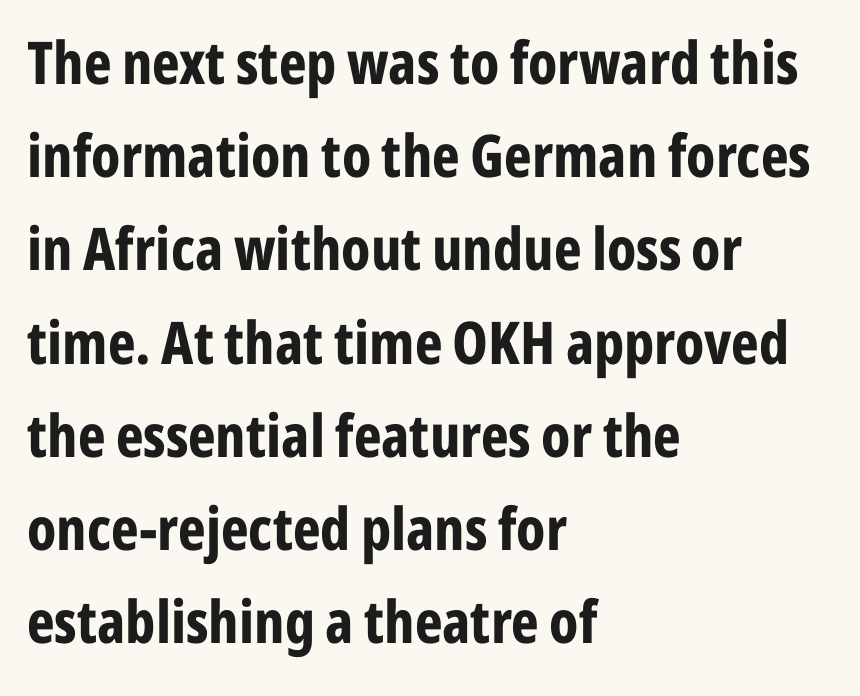
{"serif": "no", "italic": "no", "bold": "yes", "weight": "bold", "width": "condensed", "stroke_contrast": "low", "x_height": "medium", "monospaced": "no", "underline": "no", "align": "left", "line_spacing": "normal", "line_spacing_ratio": 1.58, "letter_spacing": "normal", "letter_spacing_em": 0.0, "glyph_px": 59}
